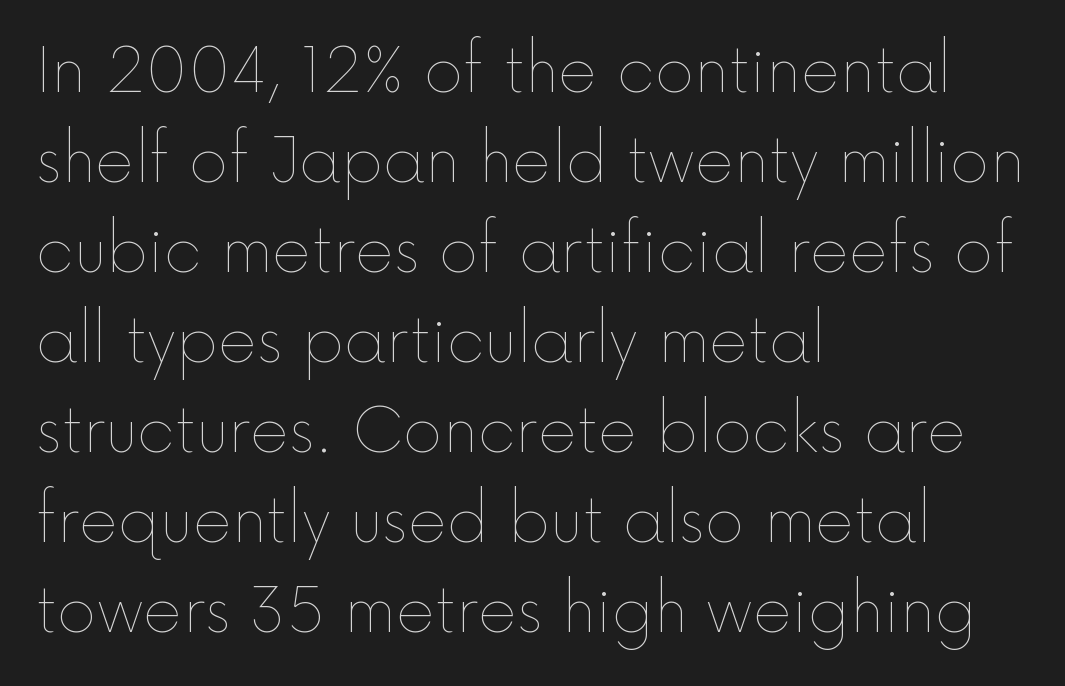
{"italic": "no", "bold": "no", "weight": "thin", "width": "normal", "x_height": "medium", "monospaced": "no", "underline": "no", "align": "left", "line_spacing": "normal", "line_spacing_ratio": 1.5, "letter_spacing": "normal", "letter_spacing_em": 0.0, "glyph_px": 60}
